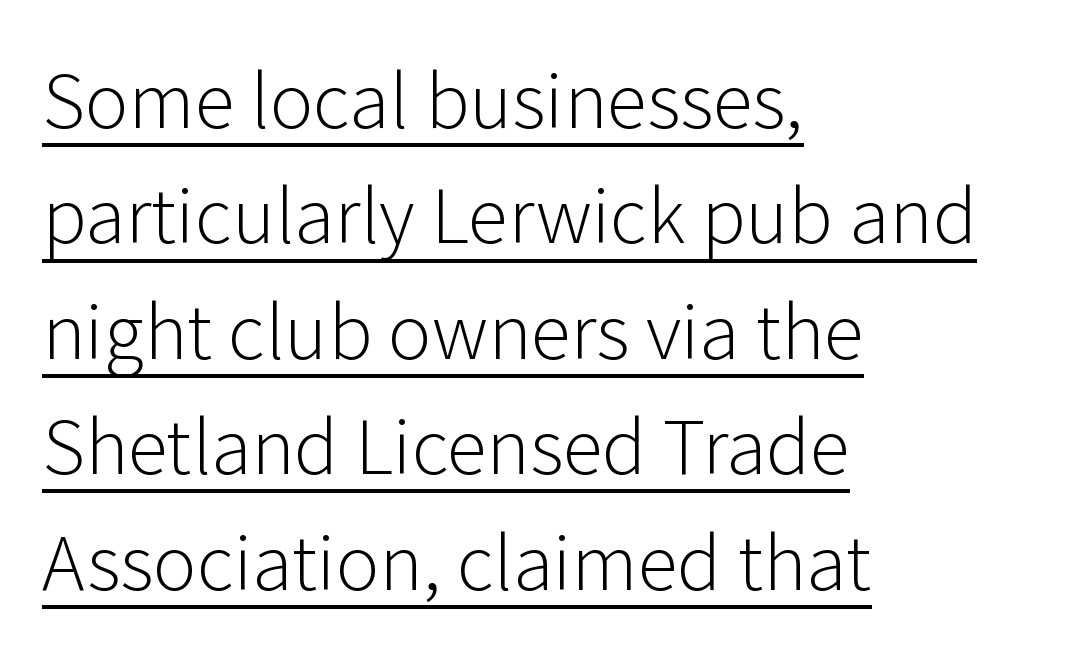
The image shows 74 px light sans-serif type, upright; set left-aligned, normal line spacing (1.56x), normal letter spacing, underlined; low stroke contrast and a medium x-height.
